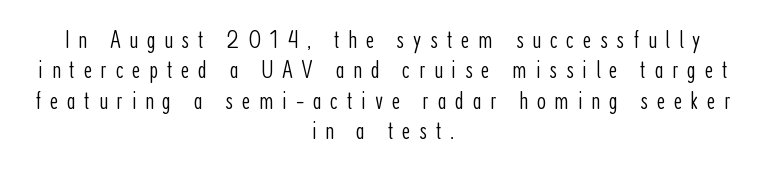
{"italic": "no", "bold": "no", "underline": "no", "align": "center", "line_spacing_ratio": 1.17, "letter_spacing": "wide", "letter_spacing_em": 0.33, "glyph_px": 26}
